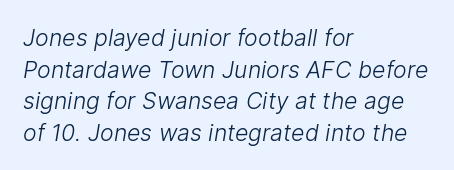
{"bold": "no", "underline": "no", "align": "left", "line_spacing": "normal", "line_spacing_ratio": 1.37, "letter_spacing": "normal", "letter_spacing_em": 0.0, "glyph_px": 23}
